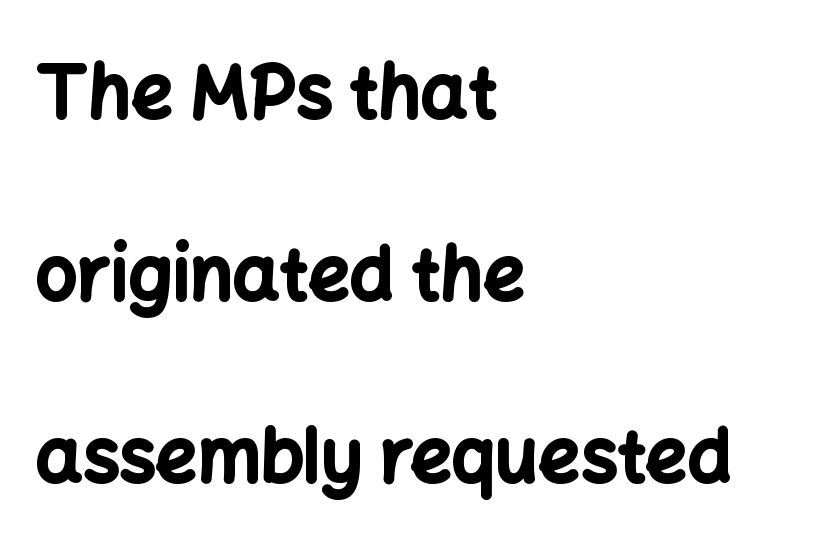
Loosely led — the rows are spread out. The letters advance in unequal steps, a hallmark of proportional type. Chunky letters — that's bold for sure. The text was rendered using a sans face with plain stroke endings. Do the letters lean? They stand straight.
